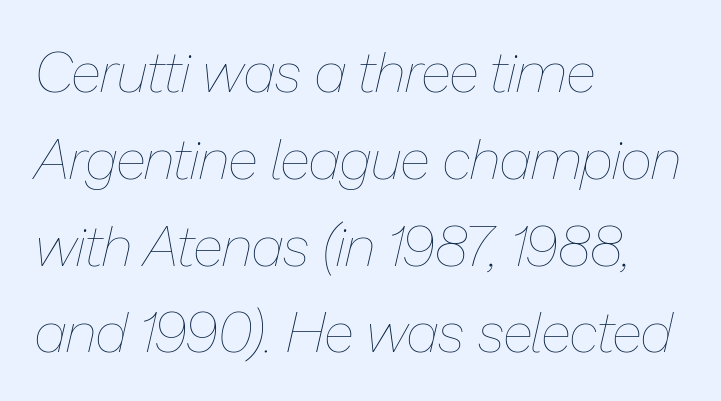
Q: Is the text bold? A: No.
Q: Is the text italic (slanted)? A: Yes, it leans right by about 13 degrees.
Q: Is the text underlined? A: No.
Q: How is the paragraph aligned? A: Left-aligned.
Q: Is the spacing between letters normal or unusually wide? A: Normal.
Q: Is the spacing between lines tight, normal or loose? A: Normal.
Q: Width (condensed, normal, or wide)? A: Normal.
Q: Stroke contrast? A: Low.
Q: x-height? A: Medium.
Q: Monospaced? A: No.
